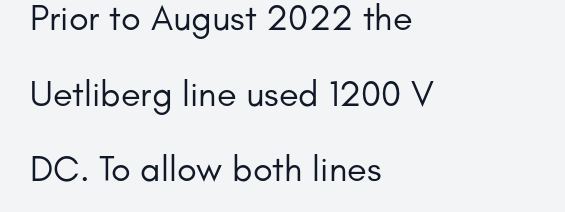
The image shows 36 px regular-weight sans-serif type, upright; set left-aligned, loose line spacing (2.1x), normal letter spacing, not underlined; low stroke contrast and a small x-height.
